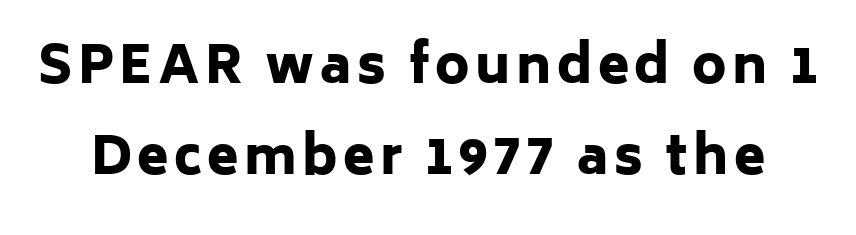
Q: Is the text bold? A: Yes.
Q: Is the text italic (slanted)? A: No, it is upright.
Q: Is the typeface a serif or a sans-serif typeface? A: Sans-serif.
Q: Is the text underlined? A: No.
Q: Width (condensed, normal, or wide)? A: Normal.
Q: Stroke contrast? A: Low.
Q: x-height? A: Medium.
Q: Monospaced? A: No.
